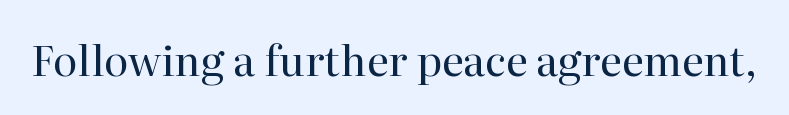
The image shows 42 px regular-weight serif type, upright; set normal letter spacing, not underlined; high stroke contrast and a medium x-height.
